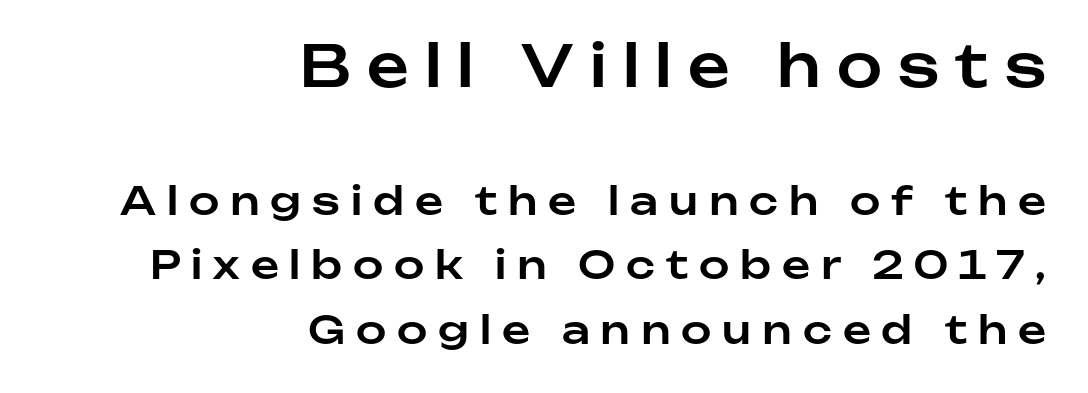
This sample is right-justified, so line beginnings fall wherever the words allow. These lines were composed using upright roman letters. Does extra space separate the letters? Yes, quite a lot of it. Descender tails drop into unmarked territory. Line spacing here is normal.
